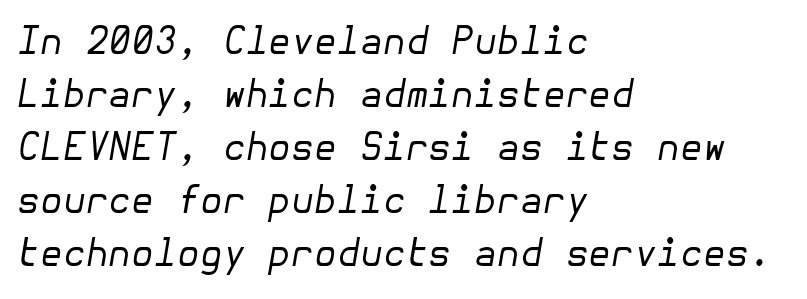
Q: Is the text bold? A: No.
Q: Is the text italic (slanted)? A: Yes, it leans right by about 10 degrees.
Q: Is the text underlined? A: No.
Q: How is the paragraph aligned? A: Left-aligned.
Q: Is the spacing between letters normal or unusually wide? A: Normal.
Q: Is the spacing between lines tight, normal or loose? A: Normal.
Q: Width (condensed, normal, or wide)? A: Normal.
Q: Stroke contrast? A: Low.
Q: x-height? A: Medium.
